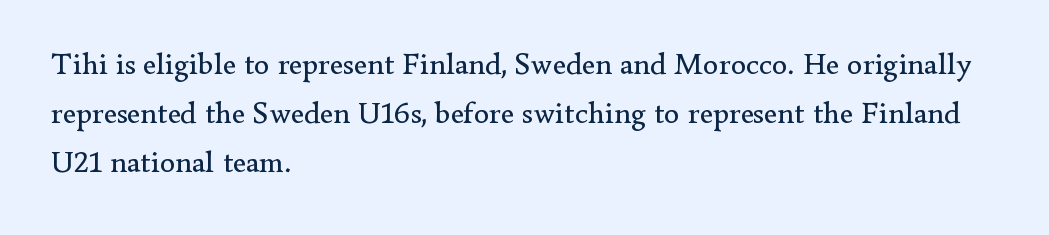
The image shows 31 px regular-weight serif type, upright; set left-aligned, normal line spacing (1.58x), normal letter spacing, not underlined; low stroke contrast and a small x-height.
